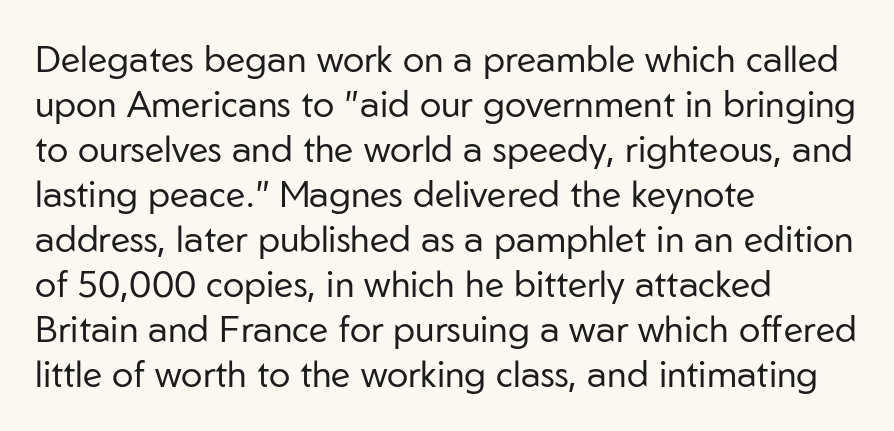
Q: Is the text bold? A: No.
Q: Is the text italic (slanted)? A: No, it is upright.
Q: Is the typeface a serif or a sans-serif typeface? A: Sans-serif.
Q: Is the text underlined? A: No.
Q: How is the paragraph aligned? A: Left-aligned.
Q: Is the spacing between letters normal or unusually wide? A: Normal.
Q: Is the spacing between lines tight, normal or loose? A: Normal.
Q: Width (condensed, normal, or wide)? A: Normal.
Q: Stroke contrast? A: Low.
Q: x-height? A: Medium.
Q: Monospaced? A: No.
